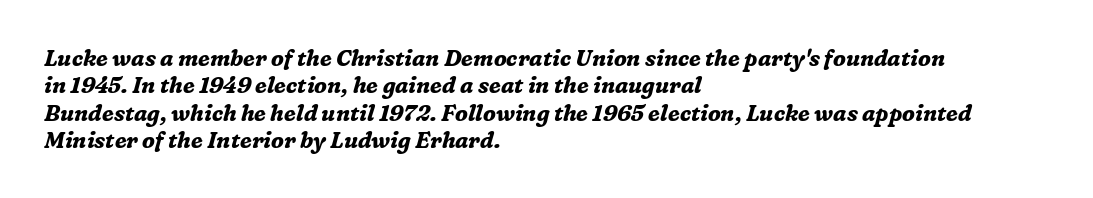
Letters rest on an invisible, unmarked baseline. Weight check: bold — yes, fully. Every row of glyphs begins at an identical x-position on the left. In terms of posture, this sample is oblique. Honestly, the letter spacing is just normal — you wouldn't notice it.
